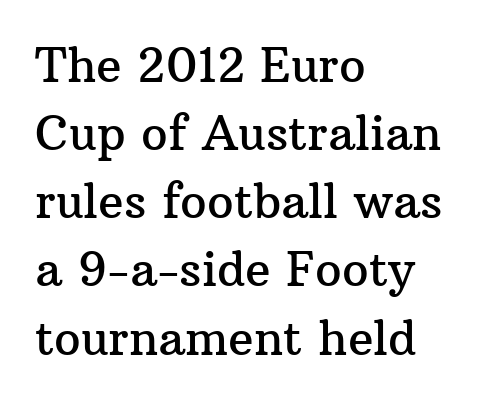
The image shows 47 px serif type, upright; set left-aligned, normal line spacing (1.45x), normal letter spacing, not underlined; medium stroke contrast and a medium x-height.
